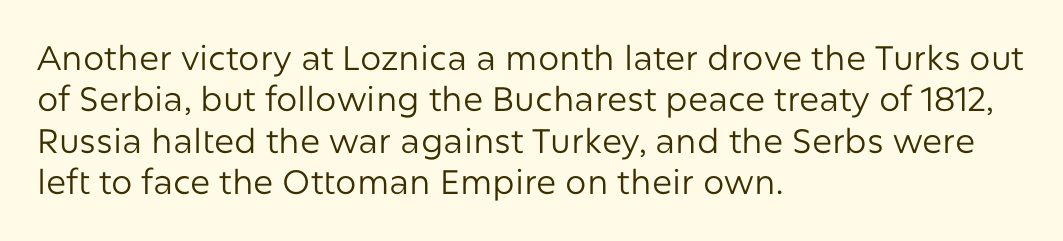
The image shows 34 px regular-weight sans-serif type, upright; set left-aligned, line spacing 1.22x, normal letter spacing, not underlined; low stroke contrast and a medium x-height.
